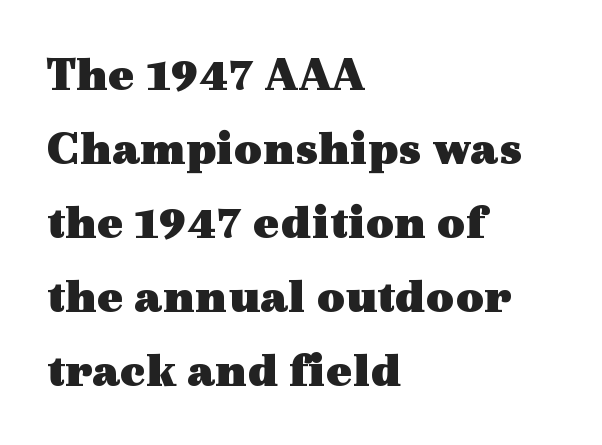
{"serif": "yes", "italic": "no", "bold": "yes", "weight": "heavy", "width": "wide", "x_height": "medium", "monospaced": "no", "underline": "no", "align": "left", "line_spacing": "normal", "line_spacing_ratio": 1.51, "letter_spacing": "normal", "letter_spacing_em": 0.0, "glyph_px": 49}
